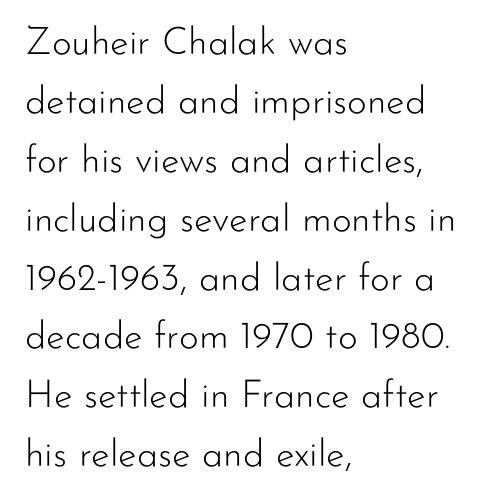
{"serif": "no", "italic": "no", "bold": "no", "weight": "light", "width": "normal", "stroke_contrast": "low", "x_height": "small", "monospaced": "no", "underline": "no", "align": "left", "line_spacing": "normal", "line_spacing_ratio": 1.55, "letter_spacing": "normal", "letter_spacing_em": 0.0, "glyph_px": 38}
